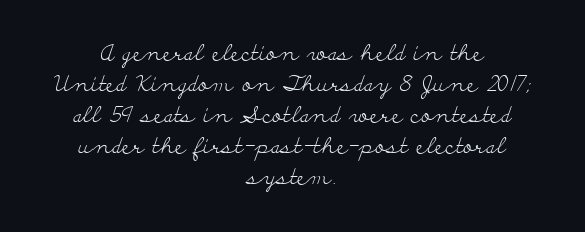
Q: Is the text bold? A: No.
Q: Is the text italic (slanted)? A: Yes.
Q: Is the text underlined? A: No.
Q: How is the paragraph aligned? A: Centered.
Q: Is the spacing between letters normal or unusually wide? A: Normal.
Q: Is the spacing between lines tight, normal or loose? A: Normal.
